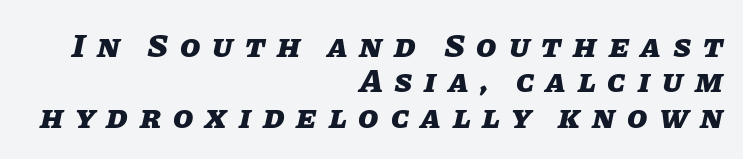
Compared with typical paragraphs, the rows here are closer together. The rendering applies a slant to the glyphs. Honestly, there is no underline to notice here at all. The rendering uses natural spacing where letterforms have individual widths.
